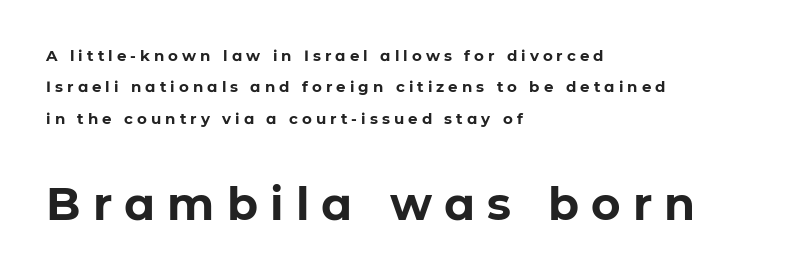
{"serif": "no", "italic": "no", "bold": "yes", "weight": "bold", "width": "normal", "stroke_contrast": "low", "x_height": "medium", "monospaced": "no", "underline": "no", "align": "left", "line_spacing": "loose", "line_spacing_ratio": 2.1, "letter_spacing": "wide", "letter_spacing_em": 0.27, "larger_block": "second", "size_ratio": 3.0, "glyph_px": 45}
